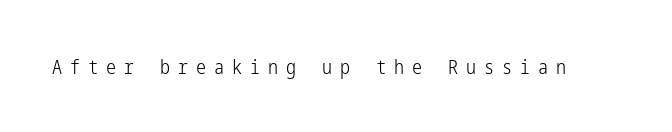
The image shows 20 px text type, upright; set unusually wide letter spacing (+0.4 em), not underlined.
